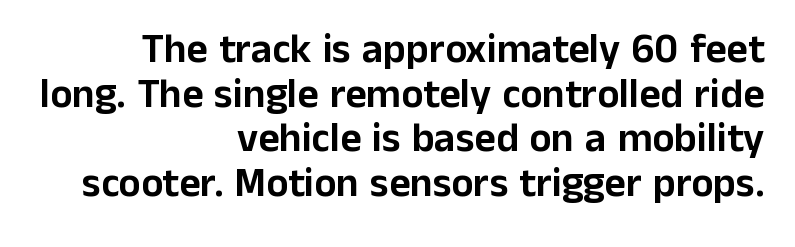
{"serif": "no", "italic": "no", "width": "normal", "stroke_contrast": "low", "x_height": "medium", "monospaced": "no", "underline": "no", "align": "right", "line_spacing": "tight", "line_spacing_ratio": 1.09, "letter_spacing": "normal", "letter_spacing_em": 0.0, "glyph_px": 41}
